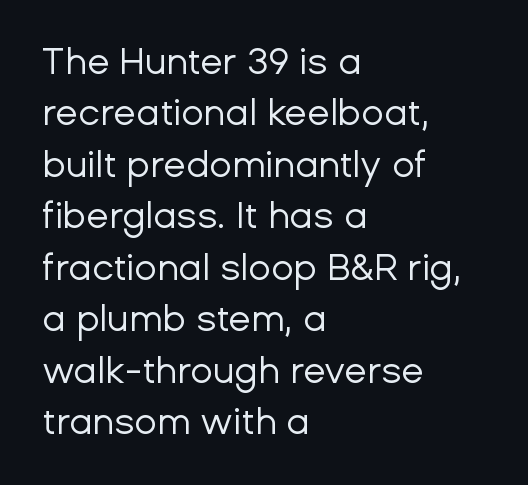
Q: Is the text bold? A: No.
Q: Is the text italic (slanted)? A: No, it is upright.
Q: Is the typeface a serif or a sans-serif typeface? A: Sans-serif.
Q: Is the text underlined? A: No.
Q: How is the paragraph aligned? A: Left-aligned.
Q: Is the spacing between letters normal or unusually wide? A: Normal.
Q: Is the spacing between lines tight, normal or loose? A: Normal.
Q: Width (condensed, normal, or wide)? A: Normal.
Q: Stroke contrast? A: Low.
Q: x-height? A: Medium.
Q: Monospaced? A: No.
